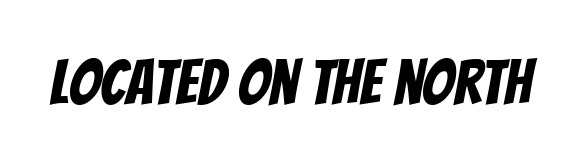
Q: Is the typeface a serif or a sans-serif typeface? A: Sans-serif.
Q: Is the text underlined? A: No.
Q: Is the spacing between letters normal or unusually wide? A: Normal.
Q: Width (condensed, normal, or wide)? A: Condensed.
Q: Stroke contrast? A: Low.
Q: x-height? A: Large.
Q: Monospaced? A: No.
